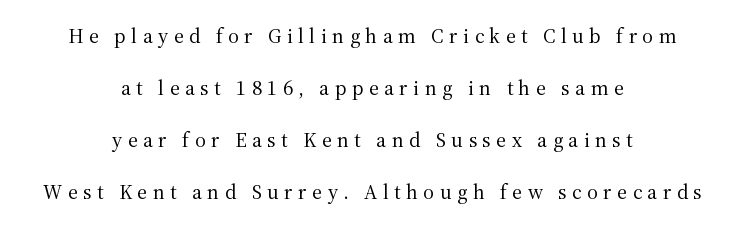
{"italic": "no", "bold": "no", "underline": "no", "align": "center", "line_spacing": "loose", "line_spacing_ratio": 2.47, "letter_spacing": "wide", "letter_spacing_em": 0.26, "glyph_px": 21}
